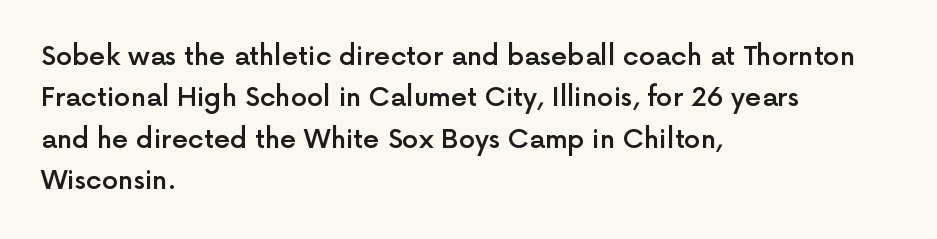
The image shows 26 px text type, upright; set left-aligned, normal line spacing (1.59x), normal letter spacing, not underlined.
